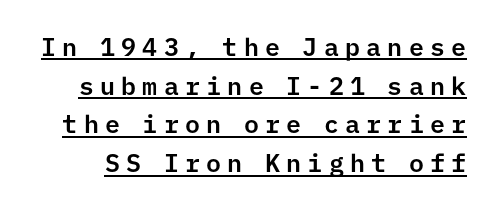
{"italic": "no", "underline": "yes", "line_spacing": "normal", "line_spacing_ratio": 1.55, "letter_spacing": "wide", "letter_spacing_em": 0.25, "glyph_px": 25}
